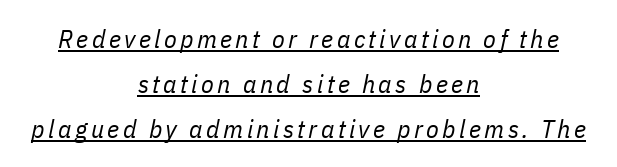
Q: Is the text bold? A: No.
Q: Is the text italic (slanted)? A: Yes, it leans right by about 11 degrees.
Q: Is the text underlined? A: Yes.
Q: How is the paragraph aligned? A: Centered.
